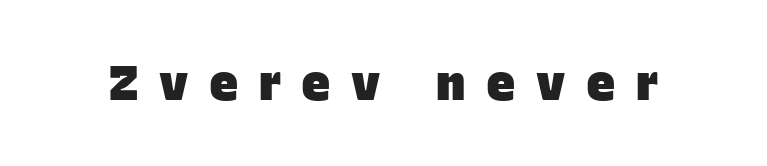
Q: Is the text bold? A: Yes.
Q: Is the typeface a serif or a sans-serif typeface? A: Sans-serif.
Q: Is the text underlined? A: No.
Q: Is the spacing between letters normal or unusually wide? A: Unusually wide.
Q: Width (condensed, normal, or wide)? A: Normal.
Q: Stroke contrast? A: Low.
Q: x-height? A: Large.
Q: Monospaced? A: No.
